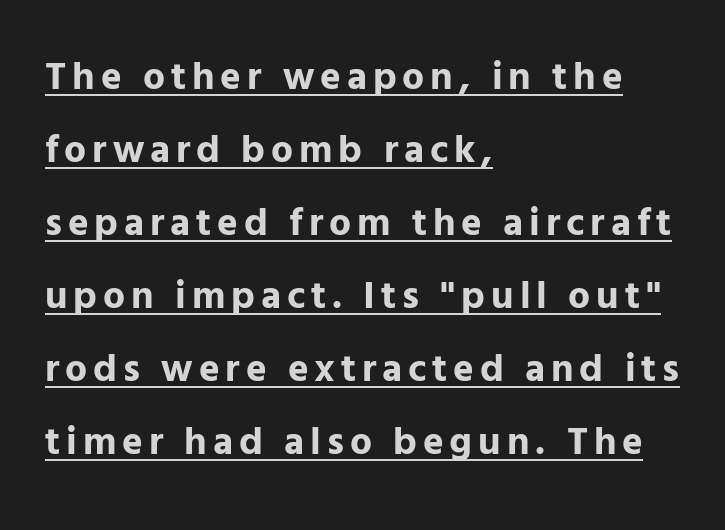
The image shows 39 px bold sans-serif type, upright; set left-aligned, line spacing 1.87x, underlined; low stroke contrast and a medium x-height.
